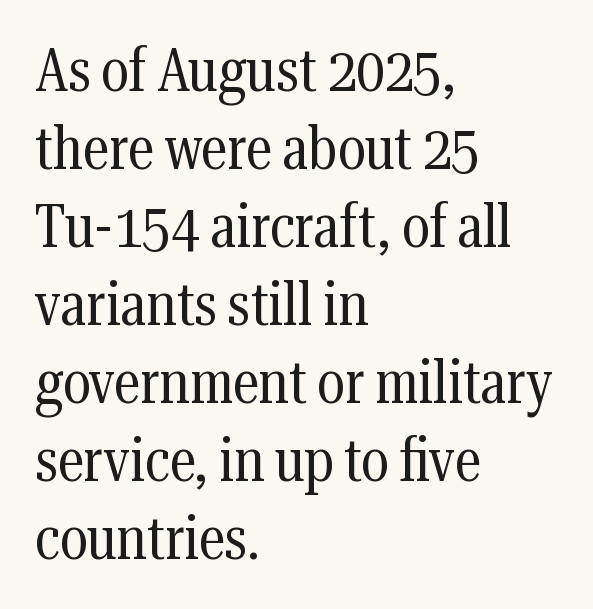
Does the leading feel generous? No, just average. The rendering uses natural spacing where letterforms have individual widths. Lines of text with bare space underneath. In terms of letterform style, serifs are clearly present.
